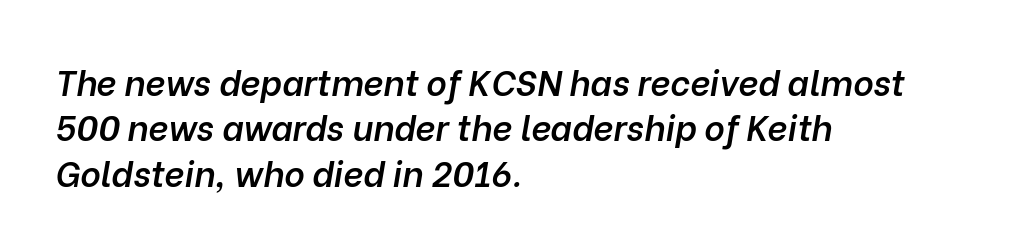
Check the space under the baseline: it is left empty. Emphasis-style slanted type is in use. Quick note: interline space is typical. Line starts are locked; line ends wander. The rendering uses natural spacing where letterforms have individual widths.
